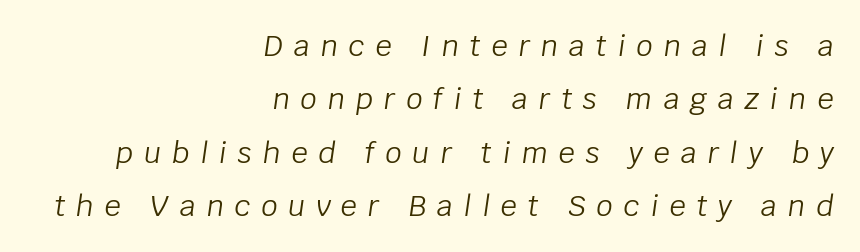
{"italic": "yes", "lean": "right", "slant_degrees": 8, "bold": "no", "weight": "light", "width": "normal", "stroke_contrast": "low", "x_height": "large", "monospaced": "no", "underline": "no", "align": "right", "line_spacing_ratio": 1.84, "letter_spacing": "wide", "letter_spacing_em": 0.37, "glyph_px": 29}
